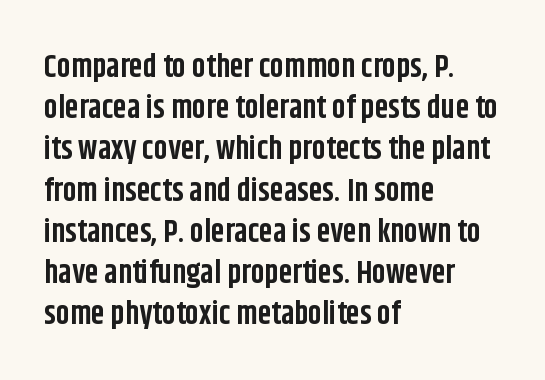
{"serif": "no", "italic": "no", "bold": "yes", "weight": "bold", "width": "condensed", "stroke_contrast": "low", "x_height": "large", "monospaced": "no", "underline": "no", "align": "left", "line_spacing": "normal", "line_spacing_ratio": 1.33, "letter_spacing": "normal", "letter_spacing_em": 0.0, "glyph_px": 31}
